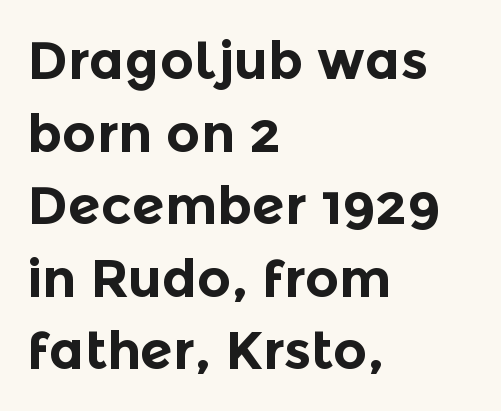
Q: Is the text bold? A: Yes.
Q: Is the text italic (slanted)? A: No, it is upright.
Q: Is the typeface a serif or a sans-serif typeface? A: Sans-serif.
Q: Is the text underlined? A: No.
Q: How is the paragraph aligned? A: Left-aligned.
Q: Is the spacing between letters normal or unusually wide? A: Normal.
Q: Is the spacing between lines tight, normal or loose? A: Normal.
Q: Width (condensed, normal, or wide)? A: Normal.
Q: x-height? A: Medium.
Q: Monospaced? A: No.
